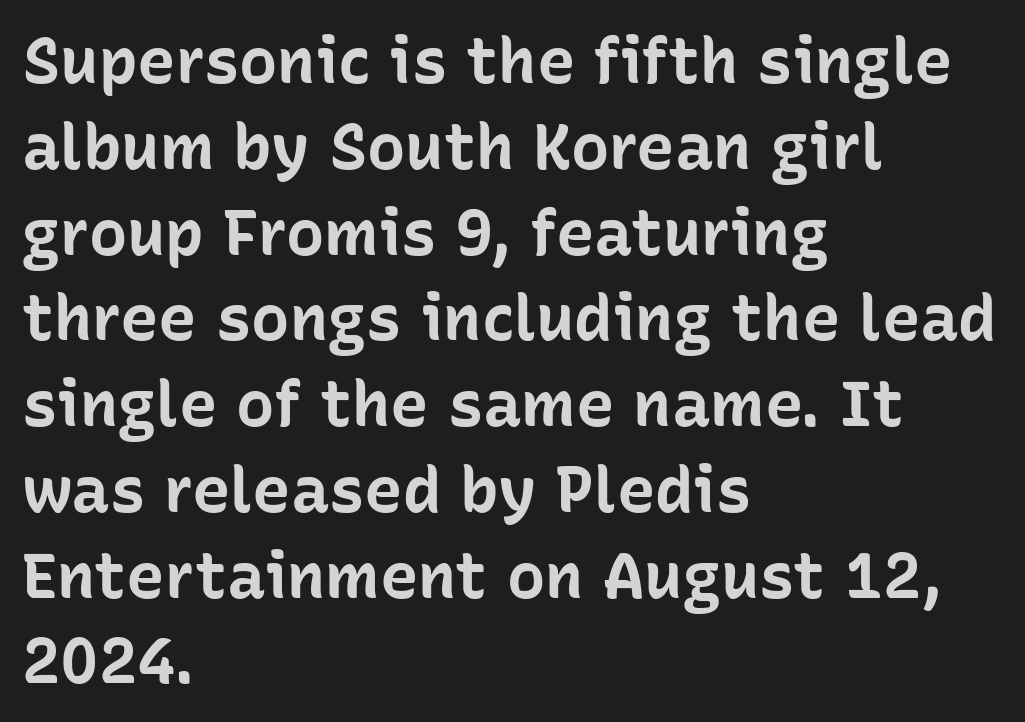
Rendered with straight, roman letterforms. The passage shown is typed in a proportional face where columns would drift. Every row of glyphs begins at an identical x-position on the left. The block of text has a typical density, with ordinary space between rows.
